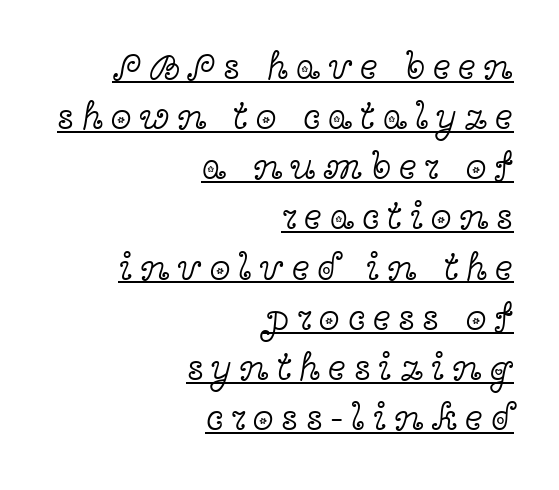
The image shows 38 px light, wide serif type, upright; set right-aligned, normal line spacing (1.32x), unusually wide letter spacing (+0.2 em), underlined; a medium x-height.
